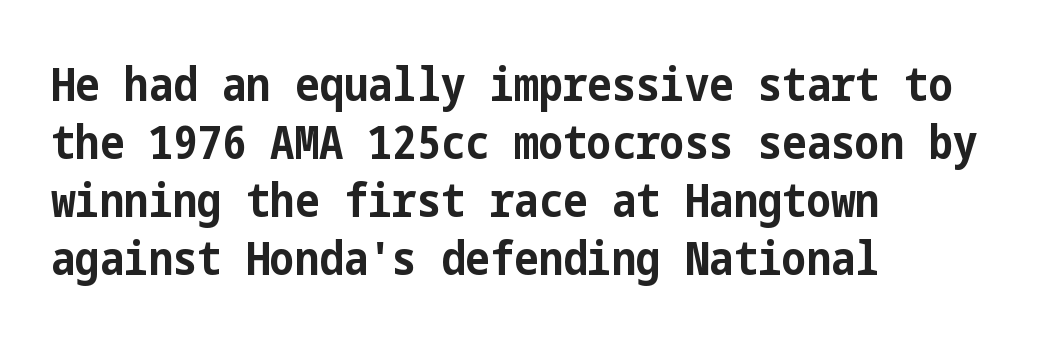
Q: Is the text bold? A: Yes.
Q: Is the text italic (slanted)? A: No, it is upright.
Q: Is the typeface a serif or a sans-serif typeface? A: Sans-serif.
Q: Is the text underlined? A: No.
Q: How is the paragraph aligned? A: Left-aligned.
Q: Is the spacing between letters normal or unusually wide? A: Normal.
Q: Is the spacing between lines tight, normal or loose? A: Normal.
Q: Width (condensed, normal, or wide)? A: Condensed.
Q: Stroke contrast? A: Low.
Q: x-height? A: Medium.
